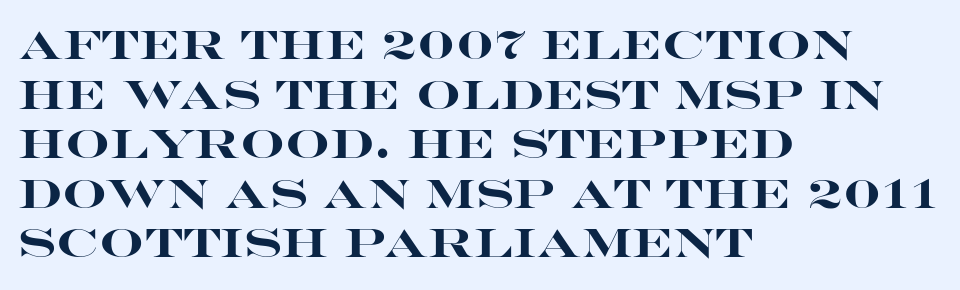
Q: Is the text bold? A: Yes.
Q: Is the text italic (slanted)? A: No, it is upright.
Q: Is the typeface a serif or a sans-serif typeface? A: Serif.
Q: Is the text underlined? A: No.
Q: How is the paragraph aligned? A: Left-aligned.
Q: Is the spacing between letters normal or unusually wide? A: Normal.
Q: Is the spacing between lines tight, normal or loose? A: Normal.
Q: Width (condensed, normal, or wide)? A: Wide.
Q: Stroke contrast? A: High.
Q: x-height? A: Large.
Q: Monospaced? A: No.
